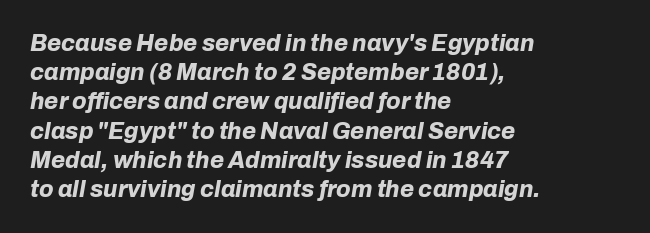
{"italic": "yes", "lean": "right", "slant_degrees": 10, "bold": "yes", "underline": "no", "align": "left", "line_spacing": "normal", "line_spacing_ratio": 1.27, "letter_spacing": "normal", "letter_spacing_em": 0.0, "glyph_px": 23}
